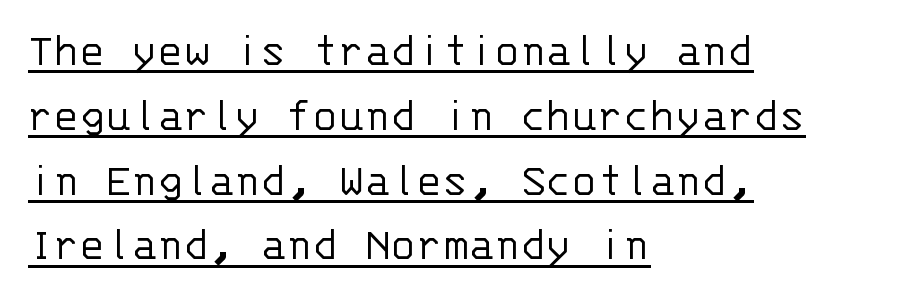
The image shows 48 px light sans-serif type, upright, monospaced; set left-aligned, normal line spacing (1.35x), normal letter spacing, underlined; low stroke contrast and a large x-height.
